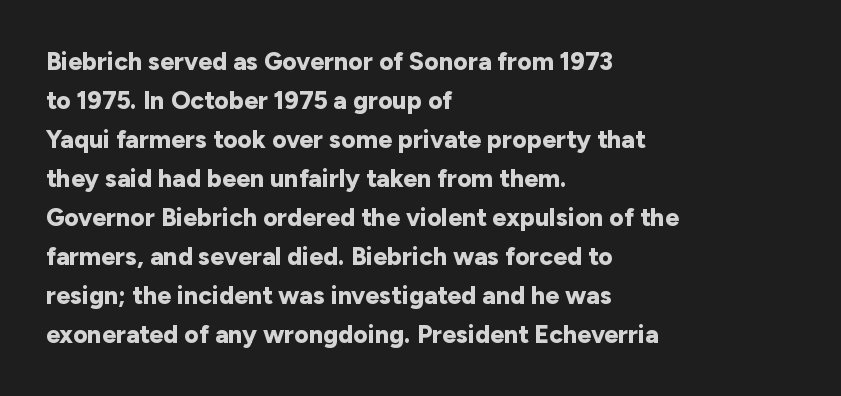
Q: Is the text bold? A: Yes.
Q: Is the text italic (slanted)? A: No, it is upright.
Q: Is the text underlined? A: No.
Q: How is the paragraph aligned? A: Left-aligned.
Q: Is the spacing between letters normal or unusually wide? A: Normal.
Q: Is the spacing between lines tight, normal or loose? A: Normal.
